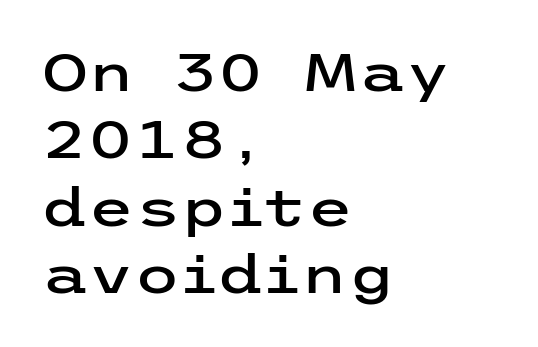
Q: Is the text italic (slanted)? A: No, it is upright.
Q: Is the typeface a serif or a sans-serif typeface? A: Sans-serif.
Q: Is the text underlined? A: No.
Q: How is the paragraph aligned? A: Left-aligned.
Q: Is the spacing between letters normal or unusually wide? A: Normal.
Q: Is the spacing between lines tight, normal or loose? A: Normal.
Q: Width (condensed, normal, or wide)? A: Wide.
Q: Stroke contrast? A: Low.
Q: x-height? A: Medium.
